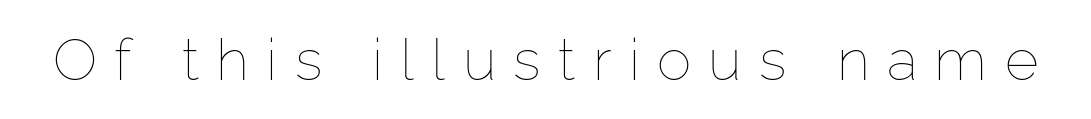
Q: Is the text bold? A: No.
Q: Is the text italic (slanted)? A: No, it is upright.
Q: Is the text underlined? A: No.
Q: Is the spacing between letters normal or unusually wide? A: Unusually wide.
Q: Width (condensed, normal, or wide)? A: Normal.
Q: Stroke contrast? A: Low.
Q: x-height? A: Medium.
Q: Monospaced? A: No.
